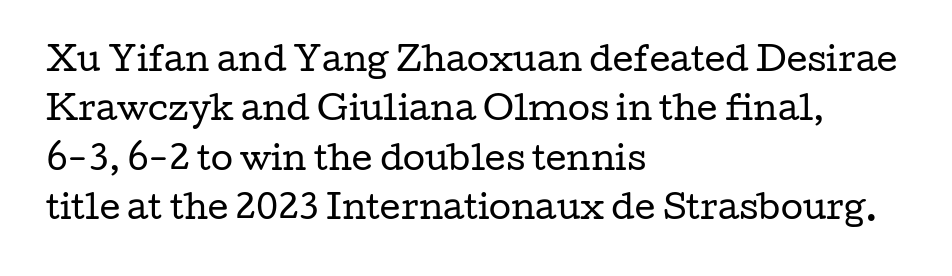
Q: Is the text bold? A: No.
Q: Is the text italic (slanted)? A: No, it is upright.
Q: Is the typeface a serif or a sans-serif typeface? A: Serif.
Q: Is the text underlined? A: No.
Q: How is the paragraph aligned? A: Left-aligned.
Q: Is the spacing between letters normal or unusually wide? A: Normal.
Q: Is the spacing between lines tight, normal or loose? A: Normal.
Q: Width (condensed, normal, or wide)? A: Wide.
Q: Stroke contrast? A: Low.
Q: x-height? A: Medium.
Q: Monospaced? A: No.
